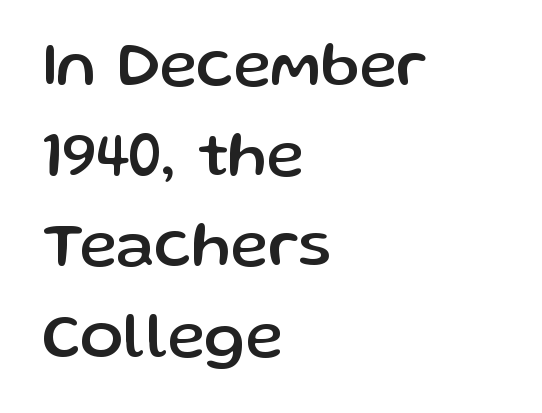
{"serif": "no", "italic": "no", "width": "normal", "stroke_contrast": "low", "x_height": "medium", "monospaced": "no", "underline": "no", "align": "left", "line_spacing": "normal", "line_spacing_ratio": 1.41, "letter_spacing": "normal", "letter_spacing_em": 0.0, "glyph_px": 64}
